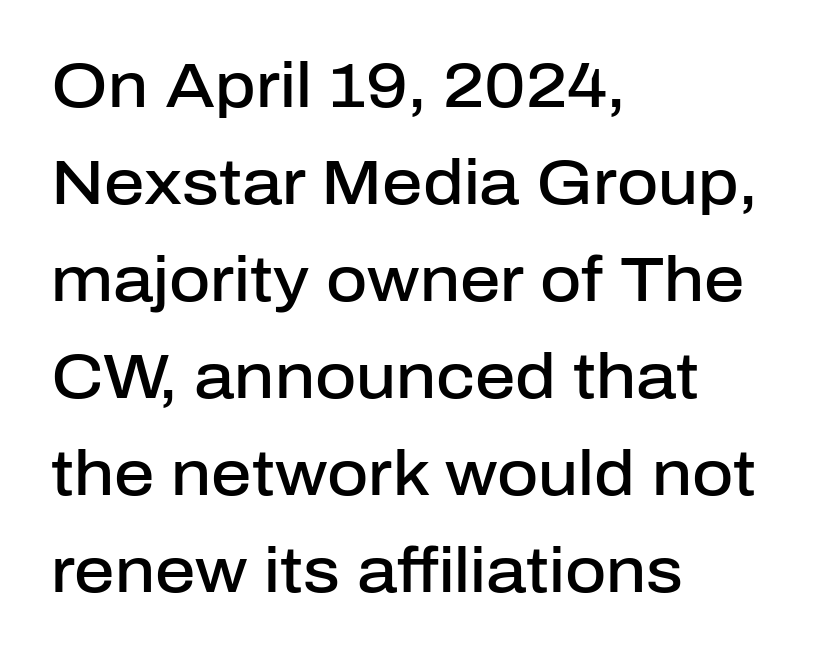
{"serif": "no", "italic": "no", "bold": "semi", "weight": "semibold", "width": "normal", "stroke_contrast": "low", "x_height": "medium", "monospaced": "no", "underline": "no", "align": "left", "line_spacing": "normal", "line_spacing_ratio": 1.54, "letter_spacing": "normal", "letter_spacing_em": 0.0, "glyph_px": 63}
